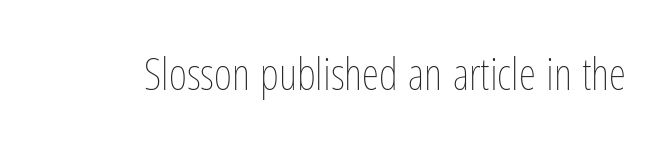
Q: Is the text bold? A: No.
Q: Is the text italic (slanted)? A: No, it is upright.
Q: Is the text underlined? A: No.
Q: Is the spacing between letters normal or unusually wide? A: Normal.
Q: Width (condensed, normal, or wide)? A: Condensed.
Q: Stroke contrast? A: Low.
Q: x-height? A: Medium.
Q: Monospaced? A: No.
